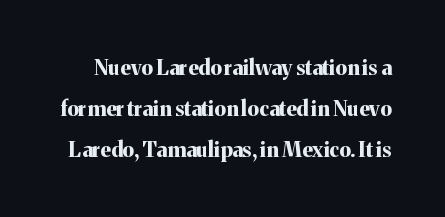
Set as a true bold cut, around the 700 mark. You could call the tracking neutral — neither tight nor loose. Italic? Not at all — the glyphs are vertical. In terms of leading, this rendering errs on the spacious side. Descenders hang freely into open space.
